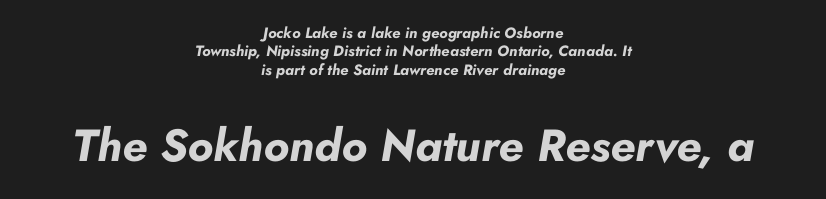
Q: Is the text bold? A: Yes.
Q: Is the text italic (slanted)? A: Yes, it leans right by about 10 degrees.
Q: Is the text underlined? A: No.
Q: How is the paragraph aligned? A: Centered.
Q: Is the spacing between letters normal or unusually wide? A: Normal.
Q: Which block of text is set in a larger size, the first (top) or the second (bottom)? A: The second (bottom) one.
Q: Width (condensed, normal, or wide)? A: Normal.
Q: Stroke contrast? A: Low.
Q: x-height? A: Small.
Q: Monospaced? A: No.
